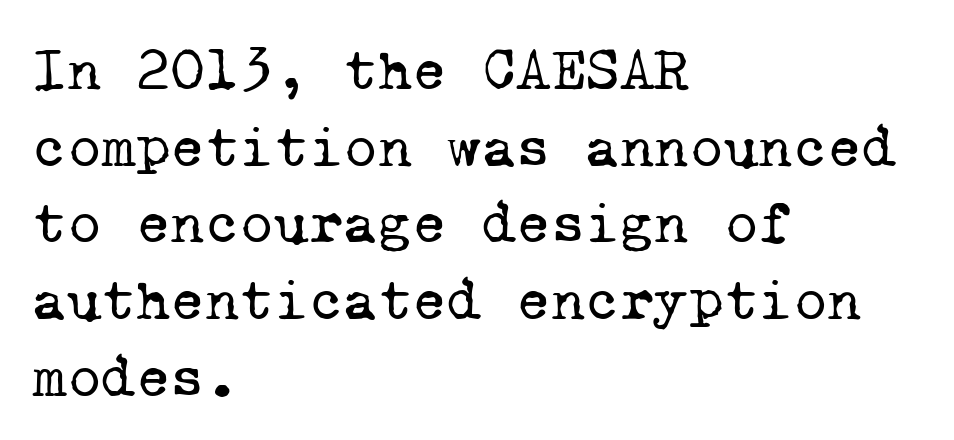
The characters are drawn with everyday or finer stroke widths. The words here are not underlined. The horizontal fit of the characters is conventional and even. Compared with a centered layout, this one pins lines to the left instead. Note: serifs present on the glyphs.
